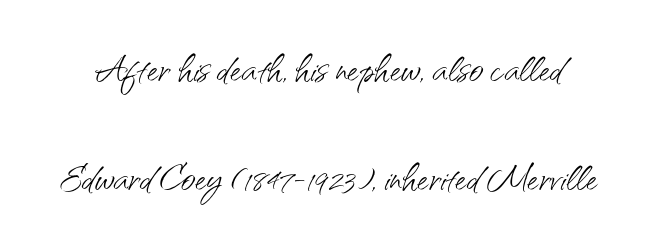
The image shows 50 px light sans-serif type; set loose line spacing (2.18x), normal letter spacing, not underlined; medium stroke contrast and a small x-height.
